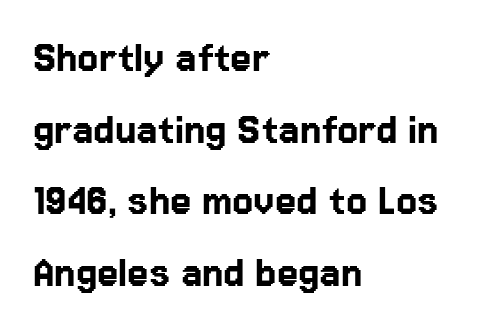
The image shows 48 px sans-serif type, upright; set left-aligned, normal line spacing (1.49x), normal letter spacing, not underlined; low stroke contrast and a medium x-height.
